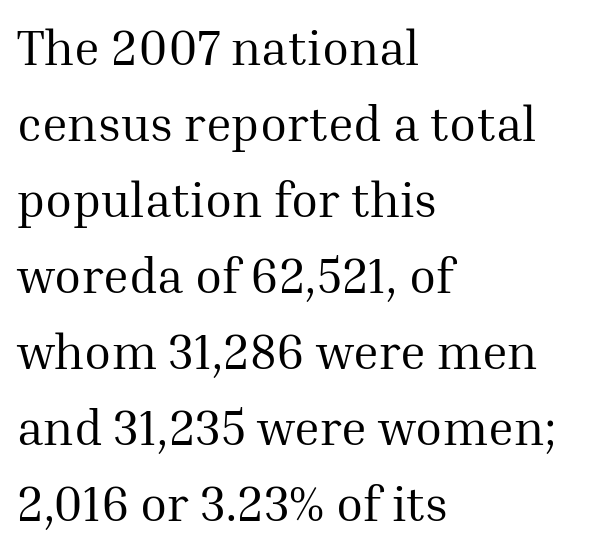
Ordinary non-slanted type is in use. Lines of text with bare space underneath. The type family on display is of the serif kind. Reading down the block, your eye returns to a fixed left position each line.
